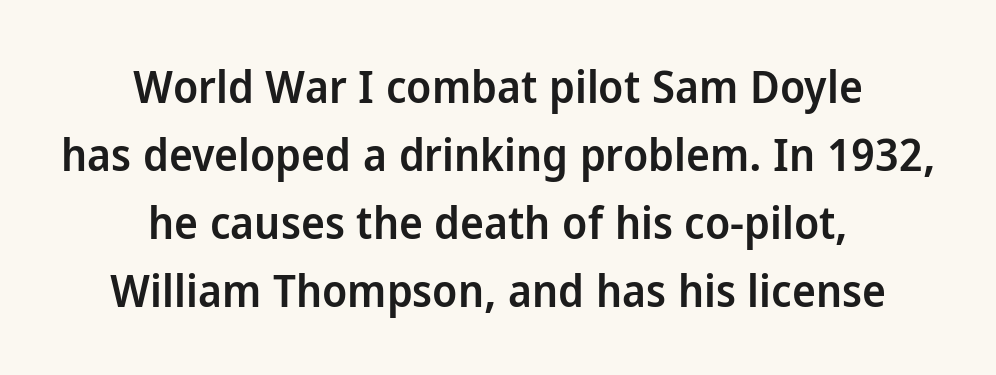
Does the weight exceed regular? Yes, but only to semibold. The passage shown stacks its lines at a standard gap. Which margin do the lines hug? Neither — every line sits in the middle. Serifs: no, the terminals of the letterforms are clean. Bare-footed words on every line. Proportional: the letters do not fall into vertical columns.
